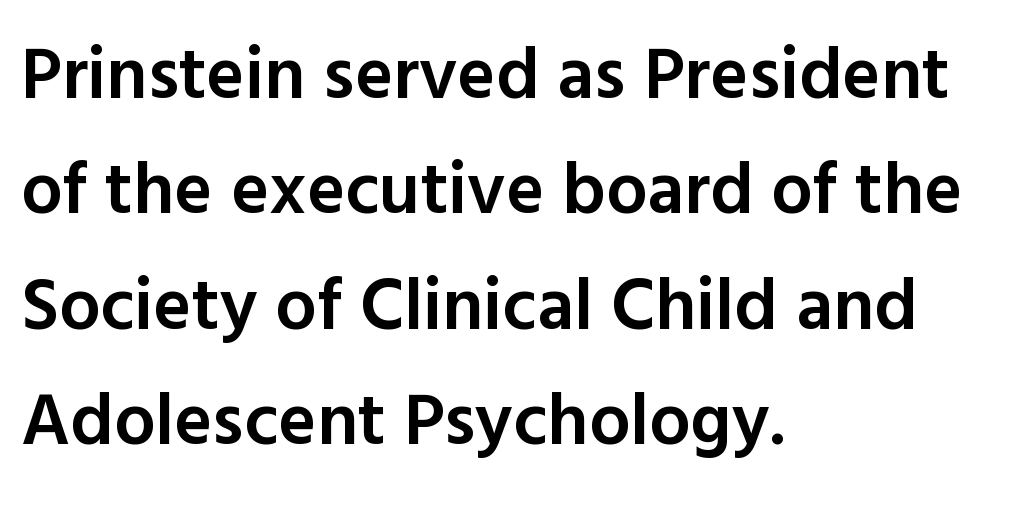
Q: Is the text bold? A: Semi-bold.
Q: Is the text italic (slanted)? A: No, it is upright.
Q: Is the typeface a serif or a sans-serif typeface? A: Sans-serif.
Q: Is the text underlined? A: No.
Q: How is the paragraph aligned? A: Left-aligned.
Q: Is the spacing between letters normal or unusually wide? A: Normal.
Q: Is the spacing between lines tight, normal or loose? A: Normal.
Q: Width (condensed, normal, or wide)? A: Normal.
Q: x-height? A: Medium.
Q: Monospaced? A: No.
